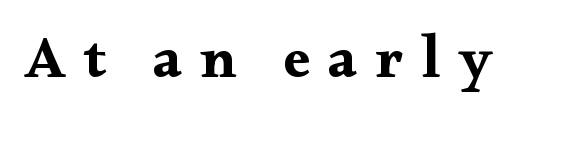
The lettering holds an erect, upright posture throughout. These lines are rendered in a variable-pitch font. This is serif lettering, the kind often seen in printed books. Only glyphs here, with clear space below each row. These lines carry a lot of weight — the face is fully bold. Someone cranked the tracking dial way up on this one.
